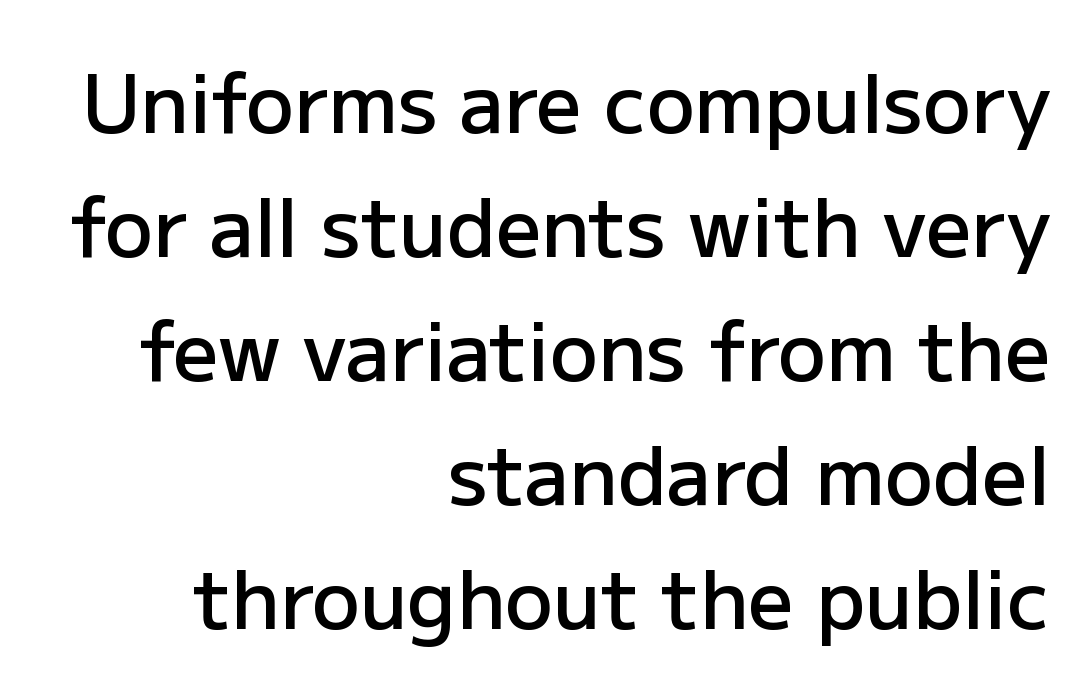
The designer went with a sans here, leaving each stem footless. Proportional: the letters do not fall into vertical columns. The foot of each line stays bare and open. The letterforms sit shoulder to shoulder at normal distance. Casual observation: everything's shoved over to the right.
